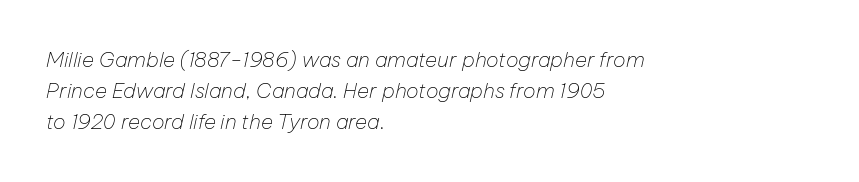
Q: Is the text bold? A: No.
Q: Is the text italic (slanted)? A: Yes, it leans right by about 12 degrees.
Q: Is the text underlined? A: No.
Q: How is the paragraph aligned? A: Left-aligned.
Q: Is the spacing between letters normal or unusually wide? A: Normal.
Q: Is the spacing between lines tight, normal or loose? A: Normal.
